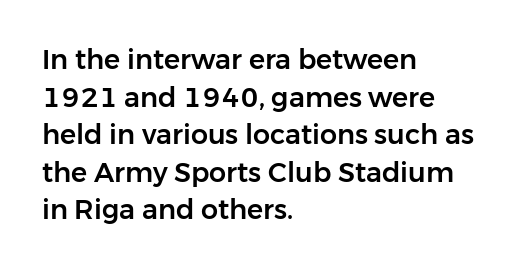
Q: Is the text italic (slanted)? A: No, it is upright.
Q: Is the text underlined? A: No.
Q: How is the paragraph aligned? A: Left-aligned.
Q: Is the spacing between letters normal or unusually wide? A: Normal.
Q: Is the spacing between lines tight, normal or loose? A: Normal.
